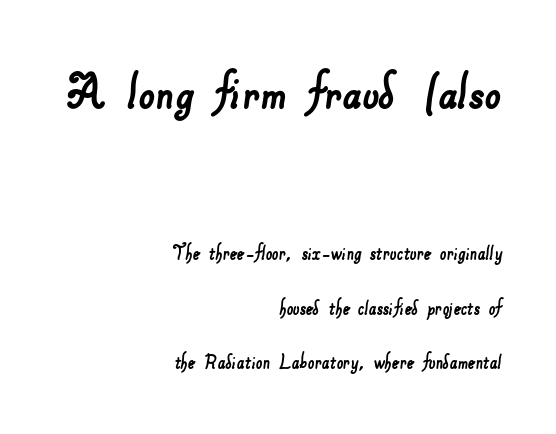
Q: Is the typeface a serif or a sans-serif typeface? A: Sans-serif.
Q: Is the text underlined? A: No.
Q: How is the paragraph aligned? A: Right-aligned.
Q: Is the spacing between letters normal or unusually wide? A: Normal.
Q: Is the spacing between lines tight, normal or loose? A: Loose.
Q: Which block of text is set in a larger size, the first (top) or the second (bottom)? A: The first (top) one.
Q: Width (condensed, normal, or wide)? A: Normal.
Q: Stroke contrast? A: Low.
Q: x-height? A: Small.
Q: Monospaced? A: No.
